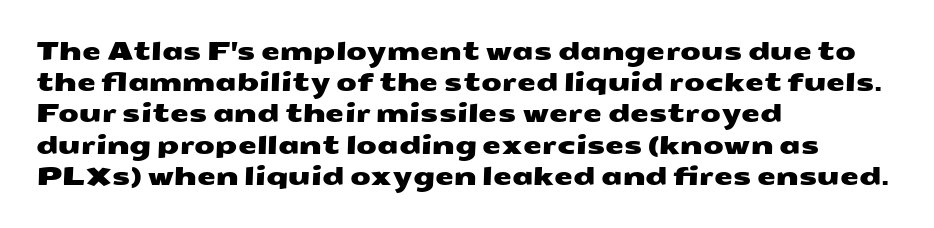
{"underline": "no", "align": "left", "line_spacing": "normal", "line_spacing_ratio": 1.3, "letter_spacing": "normal", "letter_spacing_em": 0.0, "glyph_px": 24}
